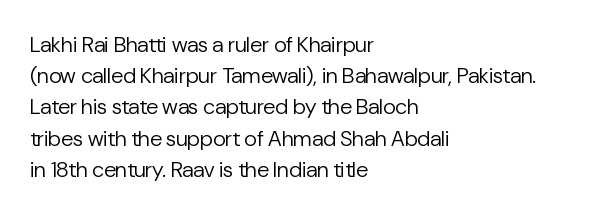
The image shows 22 px text type, upright; set left-aligned, normal line spacing (1.42x), normal letter spacing, not underlined.
